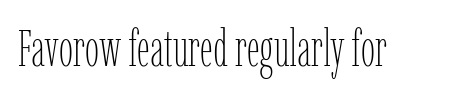
The image shows 51 px thin, condensed type, upright; set normal letter spacing, not underlined; low stroke contrast and a medium x-height.
